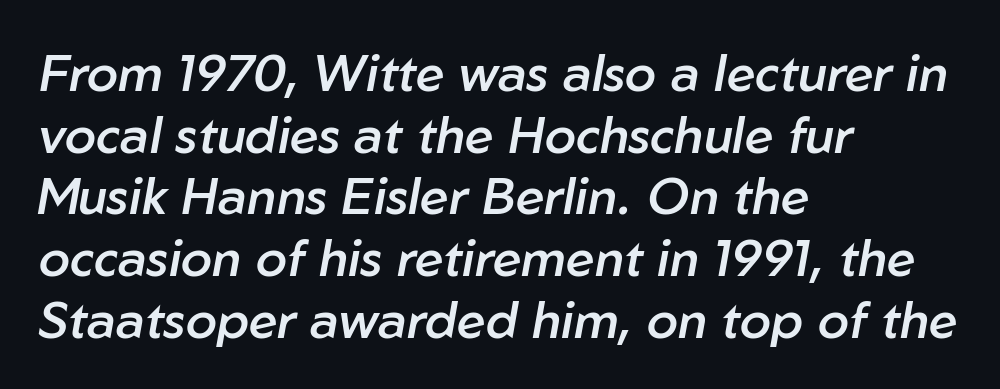
Each letter keeps its own natural width here, so spacing adapts to shape. The space directly below the letters is spotless. A typesetter would mark this as italic. Bold? Not quite — semibold, heavier than regular but stopping short.
